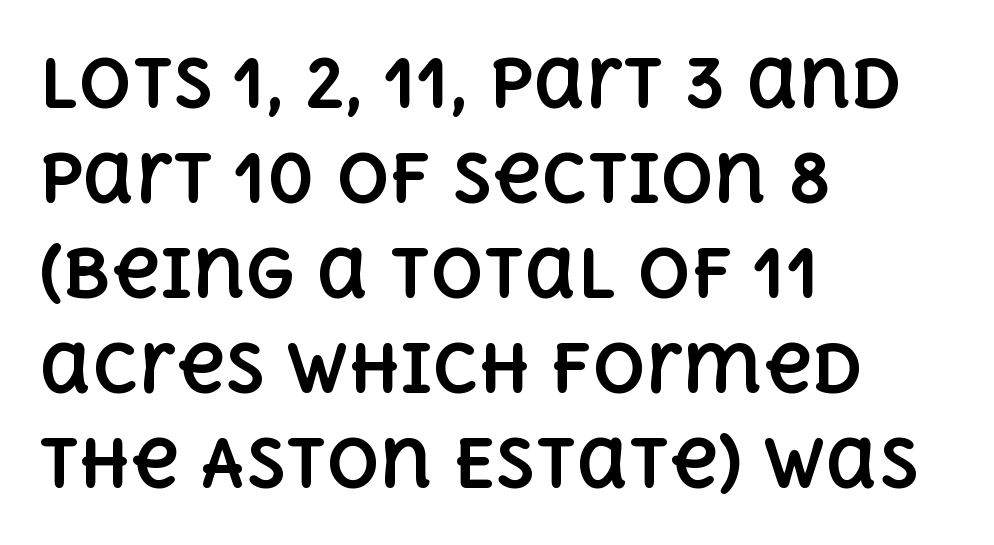
The image shows 66 px bold type, upright; set left-aligned, normal line spacing (1.44x), normal letter spacing, not underlined; a large x-height.
